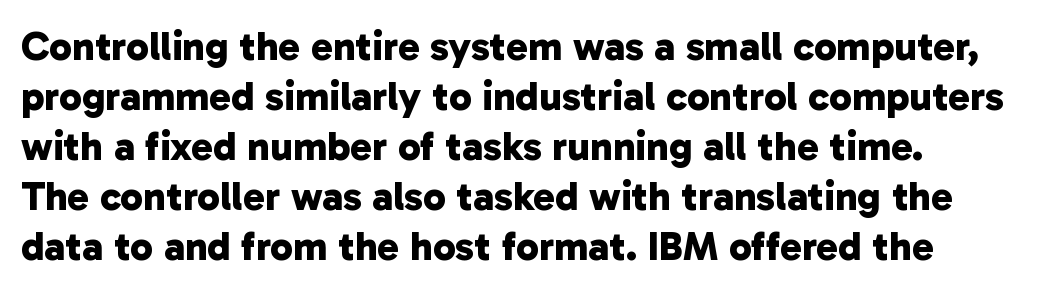
Q: Is the text bold? A: Yes.
Q: Is the typeface a serif or a sans-serif typeface? A: Sans-serif.
Q: Is the text underlined? A: No.
Q: How is the paragraph aligned? A: Left-aligned.
Q: Is the spacing between letters normal or unusually wide? A: Normal.
Q: Width (condensed, normal, or wide)? A: Normal.
Q: Stroke contrast? A: Low.
Q: x-height? A: Medium.
Q: Monospaced? A: No.
